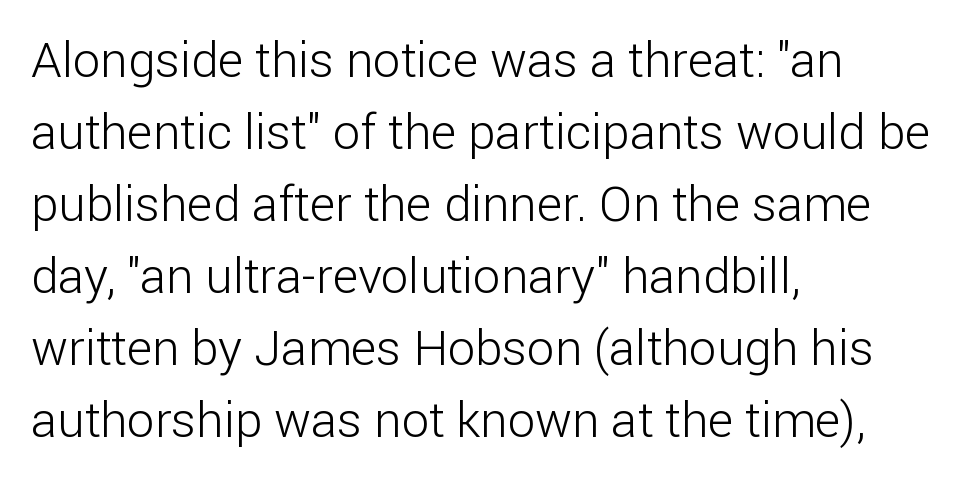
The image shows 49 px light sans-serif type, upright; set left-aligned, normal line spacing (1.47x), normal letter spacing, not underlined; low stroke contrast and a medium x-height.
